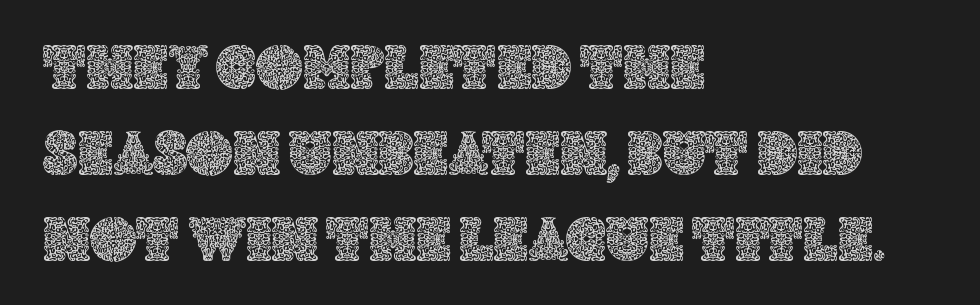
The image shows 64 px text type, upright; set left-aligned, normal line spacing (1.34x), normal letter spacing, not underlined; a large x-height.
